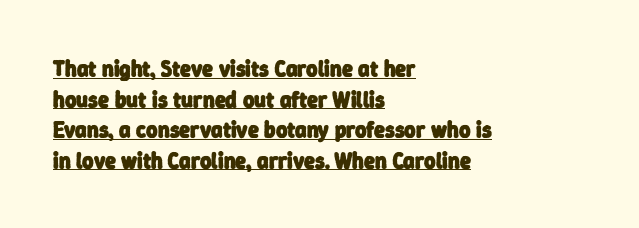
{"bold": "yes", "underline": "yes", "align": "left", "line_spacing": "normal", "line_spacing_ratio": 1.39, "letter_spacing": "normal", "letter_spacing_em": 0.0, "glyph_px": 22}
